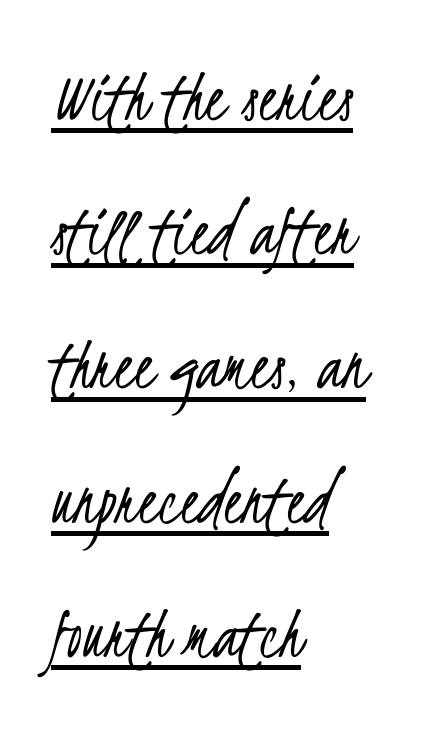
Looks like regular typesetting: each glyph gets only the width it needs. Unlike a traditional serif, this face leaves its strokes unadorned. Each word holds together tightly as a unit, with standard inter-letter gaps. No extra ink here — the face is not bold. The lines in this sample share a left origin and differ only in where they stop.
